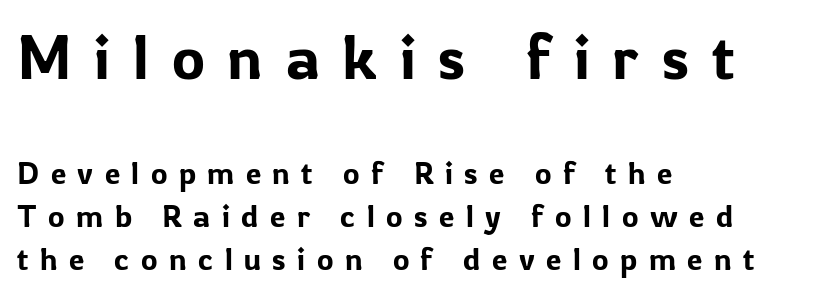
Q: Is the text italic (slanted)? A: No, it is upright.
Q: Is the typeface a serif or a sans-serif typeface? A: Sans-serif.
Q: Is the text underlined? A: No.
Q: How is the paragraph aligned? A: Left-aligned.
Q: Is the spacing between letters normal or unusually wide? A: Unusually wide.
Q: Is the spacing between lines tight, normal or loose? A: Normal.
Q: Which block of text is set in a larger size, the first (top) or the second (bottom)? A: The first (top) one.
Q: Width (condensed, normal, or wide)? A: Normal.
Q: Stroke contrast? A: Low.
Q: x-height? A: Medium.
Q: Monospaced? A: No.
